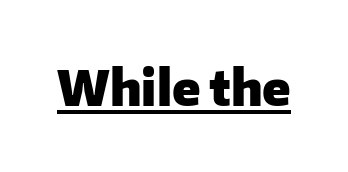
{"serif": "no", "italic": "no", "bold": "yes", "weight": "heavy", "width": "normal", "stroke_contrast": "low", "x_height": "medium", "monospaced": "no", "underline": "yes", "letter_spacing": "normal", "letter_spacing_em": 0.0, "glyph_px": 49}
